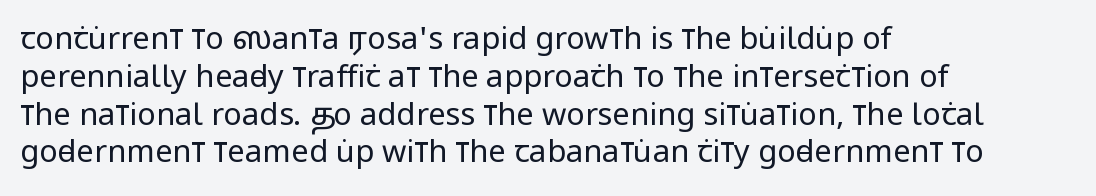
A typesetter would call this proportional, since set widths differ per character. Letterform terminals end flat and unadorned throughout the passage. In terms of posture, this sample is upright. Stroke mass is kept to a normal reading level or below. Compared with a centered layout, this one pins lines to the left instead.
